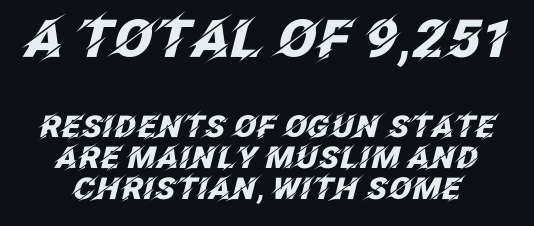
Q: Is the text bold? A: Yes.
Q: Is the text italic (slanted)? A: Yes, it leans right by about 12 degrees.
Q: Is the text underlined? A: No.
Q: Is the spacing between letters normal or unusually wide? A: Normal.
Q: Is the spacing between lines tight, normal or loose? A: Tight.
Q: Which block of text is set in a larger size, the first (top) or the second (bottom)? A: The first (top) one.
Q: Width (condensed, normal, or wide)? A: Normal.
Q: Stroke contrast? A: Low.
Q: x-height? A: Large.
Q: Monospaced? A: No.
